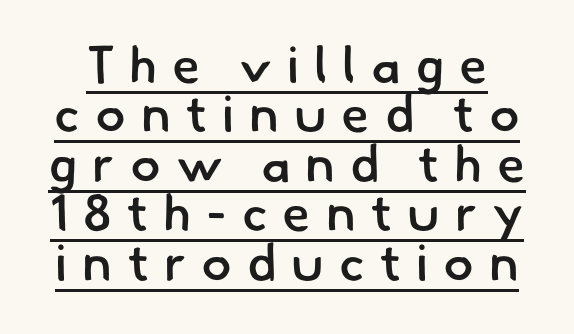
The image shows 51 px semibold sans-serif type; set tight line spacing (0.97x), unusually wide letter spacing (+0.29 em), underlined; low stroke contrast and a small x-height.
